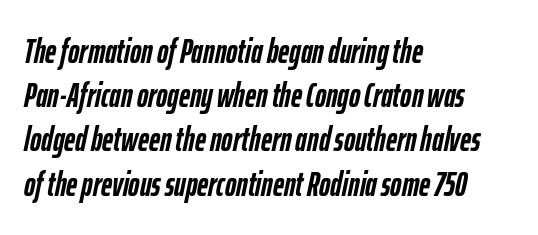
Q: Is the text bold? A: Yes.
Q: Is the text italic (slanted)? A: Yes, it leans right by about 12 degrees.
Q: Is the text underlined? A: No.
Q: How is the paragraph aligned? A: Left-aligned.
Q: Is the spacing between letters normal or unusually wide? A: Normal.
Q: Is the spacing between lines tight, normal or loose? A: Normal.
Q: Width (condensed, normal, or wide)? A: Condensed.
Q: Stroke contrast? A: Low.
Q: x-height? A: Medium.
Q: Monospaced? A: No.
